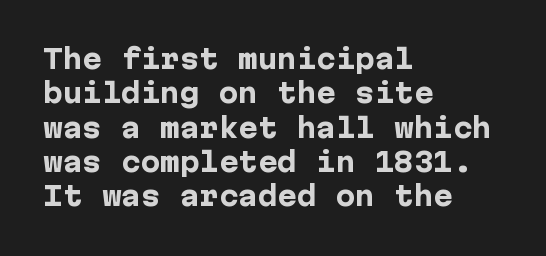
Words appear dense and cohesive because spacing is normal. Typeset ragged right — the left edge is the straight one. This sample keeps an unexceptional amount of space between lines. A clean baseline with only descenders dipping below it. Notice how thick the strokes are: this is what a full bold looks like. This is the regular roman posture of the typeface.
